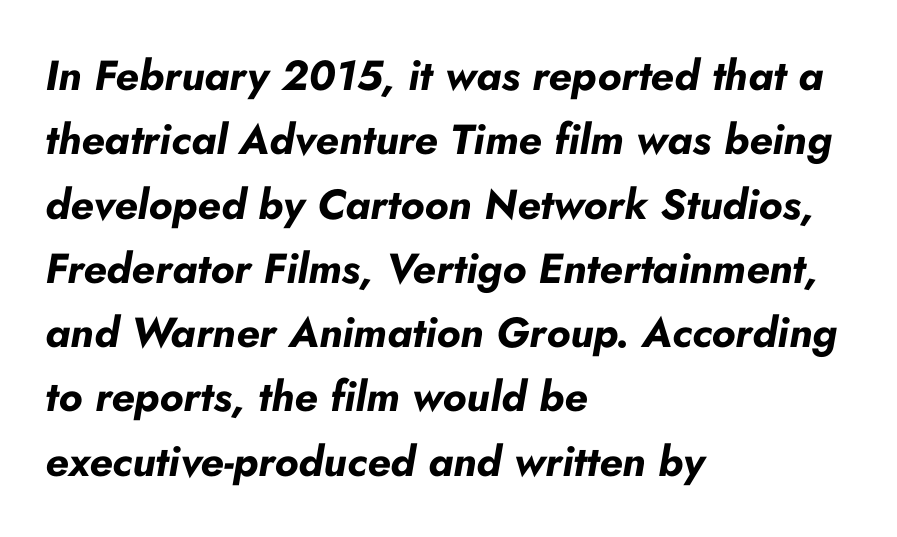
{"italic": "yes", "lean": "right", "slant_degrees": 10, "bold": "yes", "weight": "bold", "width": "normal", "stroke_contrast": "low", "x_height": "small", "monospaced": "no", "underline": "no", "align": "left", "line_spacing": "normal", "line_spacing_ratio": 1.53, "letter_spacing": "normal", "letter_spacing_em": 0.0, "glyph_px": 42}
